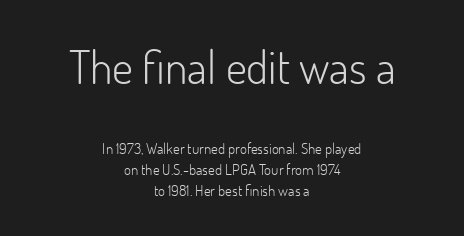
The image shows 46 px light sans-serif type, upright; set centered, normal line spacing (1.41x), normal letter spacing, not underlined; the first (top) block is 3.07x larger; low stroke contrast and a small x-height.
